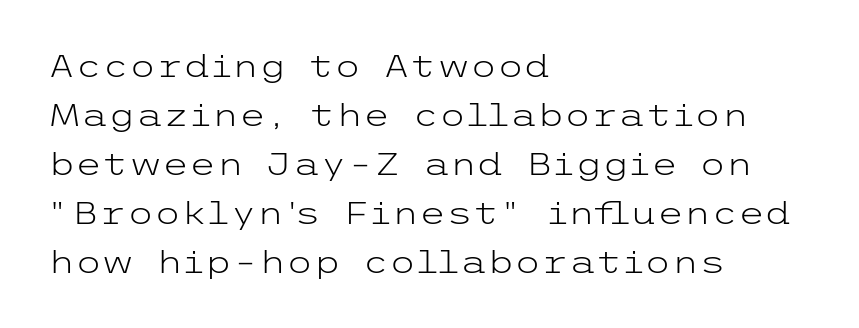
Q: Is the text bold? A: No.
Q: Is the text italic (slanted)? A: No, it is upright.
Q: Is the typeface a serif or a sans-serif typeface? A: Sans-serif.
Q: Is the text underlined? A: No.
Q: How is the paragraph aligned? A: Left-aligned.
Q: Is the spacing between letters normal or unusually wide? A: Normal.
Q: Is the spacing between lines tight, normal or loose? A: Normal.
Q: Width (condensed, normal, or wide)? A: Wide.
Q: Stroke contrast? A: Low.
Q: x-height? A: Medium.
